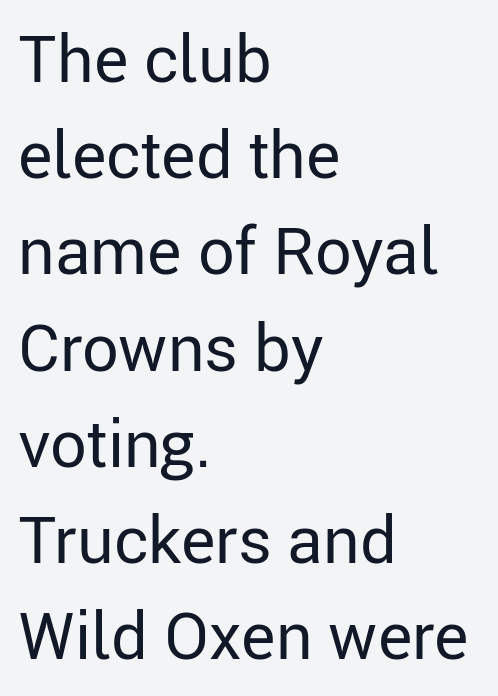
{"serif": "no", "italic": "no", "bold": "no", "weight": "regular", "width": "normal", "stroke_contrast": "low", "x_height": "medium", "monospaced": "no", "underline": "no", "align": "left", "line_spacing": "normal", "line_spacing_ratio": 1.48, "letter_spacing": "normal", "letter_spacing_em": 0.0, "glyph_px": 65}
